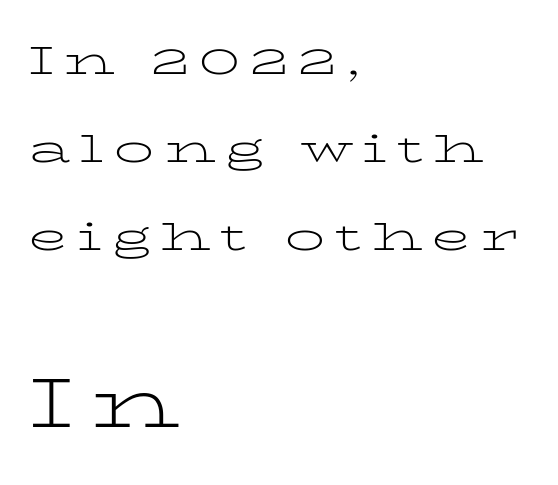
The image shows 70 px light, wide serif type, upright; set left-aligned, loose line spacing (2.2x), unusually wide letter spacing (+0.24 em), not underlined; the second (bottom) block is 1.75x larger; low stroke contrast and a medium x-height.
